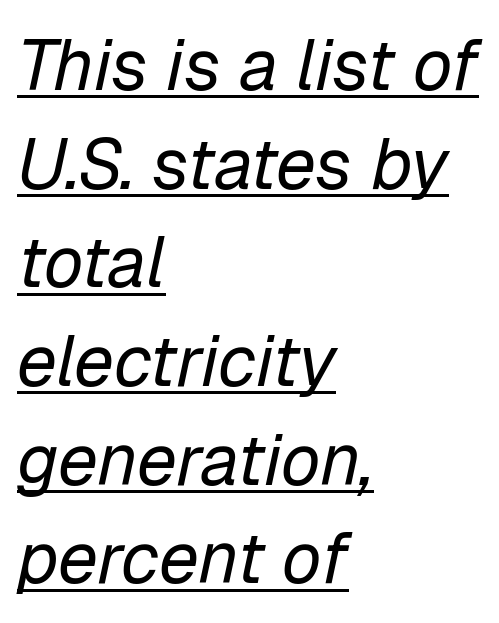
{"italic": "yes", "lean": "right", "slant_degrees": 12, "bold": "no", "weight": "regular", "width": "normal", "stroke_contrast": "low", "x_height": "medium", "monospaced": "no", "underline": "yes", "align": "left", "line_spacing": "normal", "line_spacing_ratio": 1.37, "letter_spacing": "normal", "letter_spacing_em": 0.0, "glyph_px": 72}
